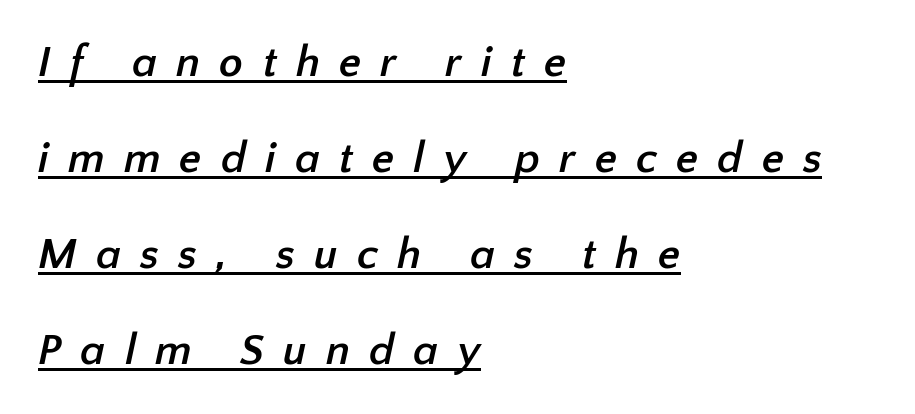
{"serif": "no", "bold": "yes", "weight": "semibold", "width": "normal", "stroke_contrast": "low", "x_height": "medium", "monospaced": "no", "underline": "yes", "align": "left", "line_spacing": "loose", "line_spacing_ratio": 2.18, "letter_spacing": "wide", "letter_spacing_em": 0.43, "glyph_px": 44}
